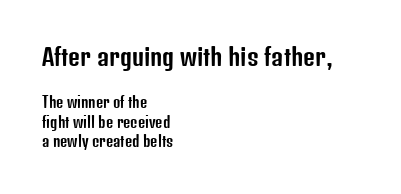
{"italic": "no", "underline": "no", "align": "left", "line_spacing": "normal", "line_spacing_ratio": 1.41, "letter_spacing": "normal", "letter_spacing_em": 0.0, "larger_block": "first", "size_ratio": 1.64, "glyph_px": 23}
